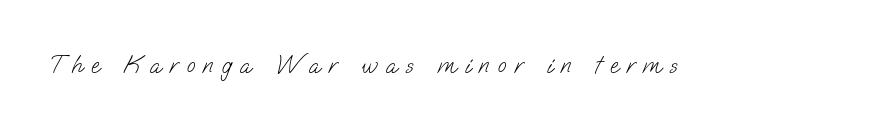
Letters rest on an invisible, unmarked baseline. Is the stroke heavy? The answer is a plain regular-or-lighter. A typesetter would call this heavily tracked-out type.
